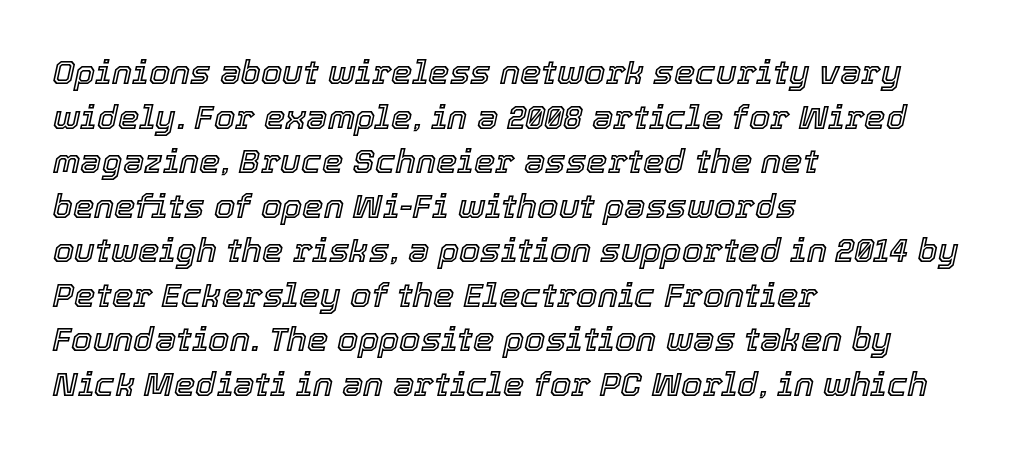
The image shows 34 px text type, italic (leaning right); set left-aligned, normal line spacing (1.31x), normal letter spacing, not underlined; a medium x-height.
